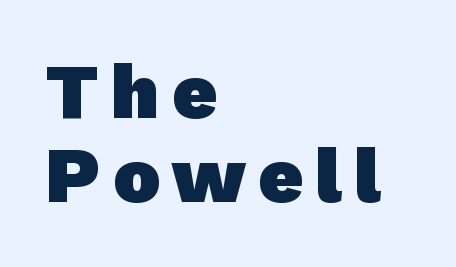
The image shows 78 px heavy sans-serif type; set left-aligned, tight line spacing (1.08x), not underlined; low stroke contrast and a medium x-height.
